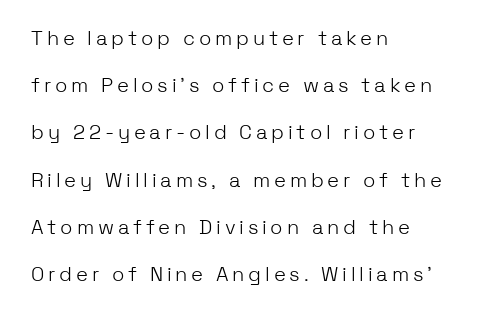
{"italic": "no", "bold": "no", "underline": "no", "align": "left", "line_spacing": "loose", "line_spacing_ratio": 2.36, "glyph_px": 20}
